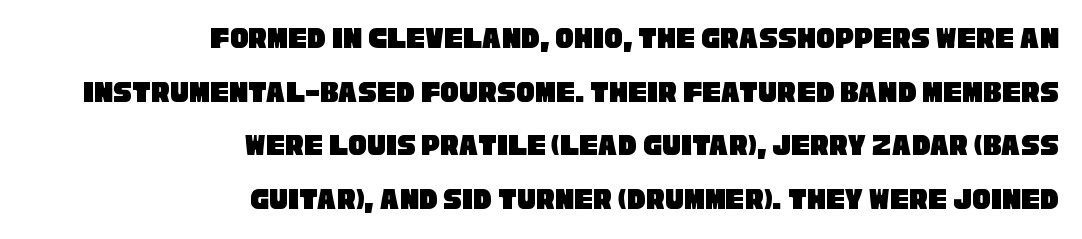
Regarding serifs, this sample does without them. A flush-right, rag-left setting is used for this passage. Short note: letters normally spaced. The passage shown is not underscored anywhere.
